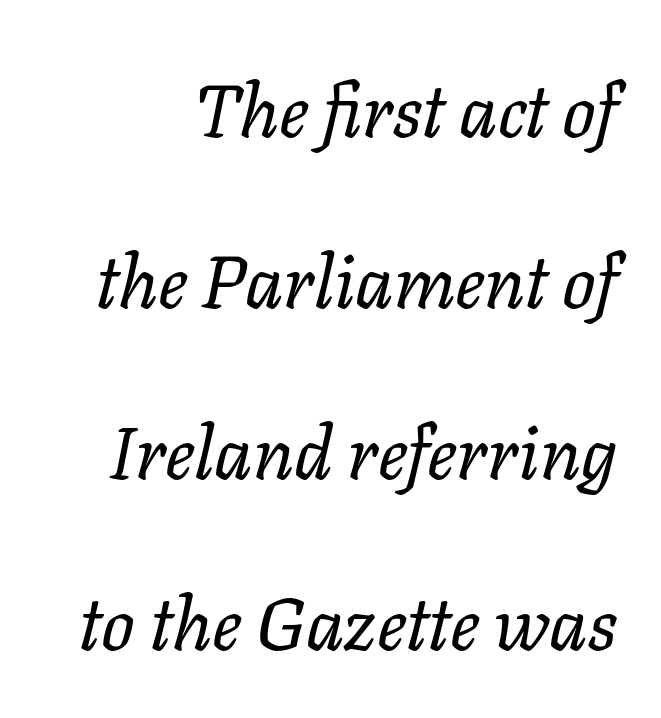
Think standard paragraph weight, or any step lighter than that. The zone under the glyphs is completely vacant. The rendering uses a large line-height, opening up the rows. Looks like regular typesetting: each glyph gets only the width it needs. Short note: letters normally spaced. This is oblique type, the kind used for emphasis or titles.
